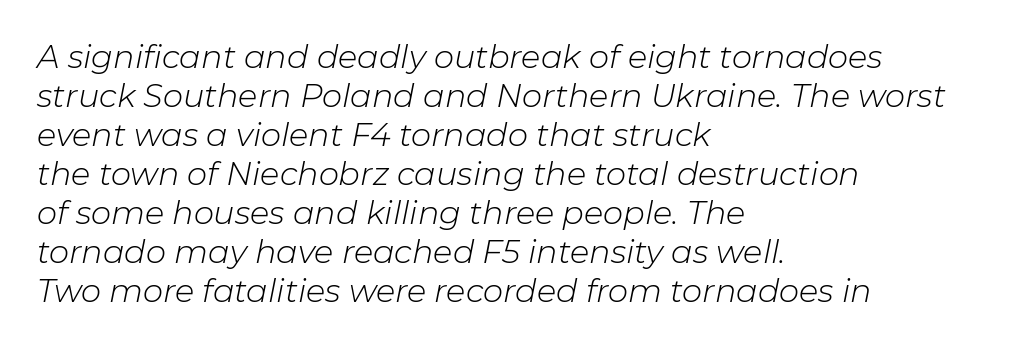
The image shows 32 px light type, italic (leaning right); set left-aligned, line spacing 1.22x, normal letter spacing, not underlined; low stroke contrast and a medium x-height.
